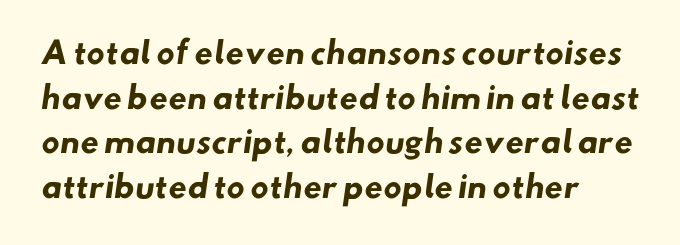
{"serif": "no", "bold": "yes", "weight": "heavy", "width": "normal", "stroke_contrast": "low", "x_height": "small", "monospaced": "no", "underline": "no", "align": "left", "line_spacing": "normal", "line_spacing_ratio": 1.49, "letter_spacing": "normal", "letter_spacing_em": 0.0, "glyph_px": 30}
